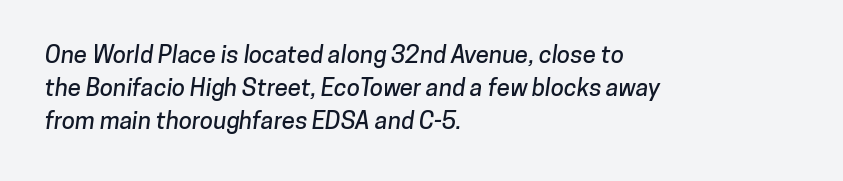
{"underline": "no", "align": "left", "line_spacing": "normal", "line_spacing_ratio": 1.38, "letter_spacing": "normal", "letter_spacing_em": 0.0, "glyph_px": 24}
